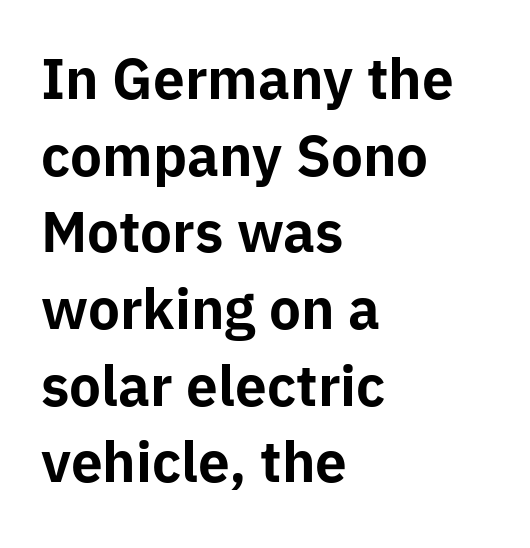
{"serif": "no", "italic": "no", "bold": "yes", "weight": "bold", "width": "normal", "stroke_contrast": "low", "x_height": "medium", "monospaced": "no", "underline": "no", "align": "left", "line_spacing": "normal", "line_spacing_ratio": 1.42, "letter_spacing": "normal", "letter_spacing_em": 0.0, "glyph_px": 54}
